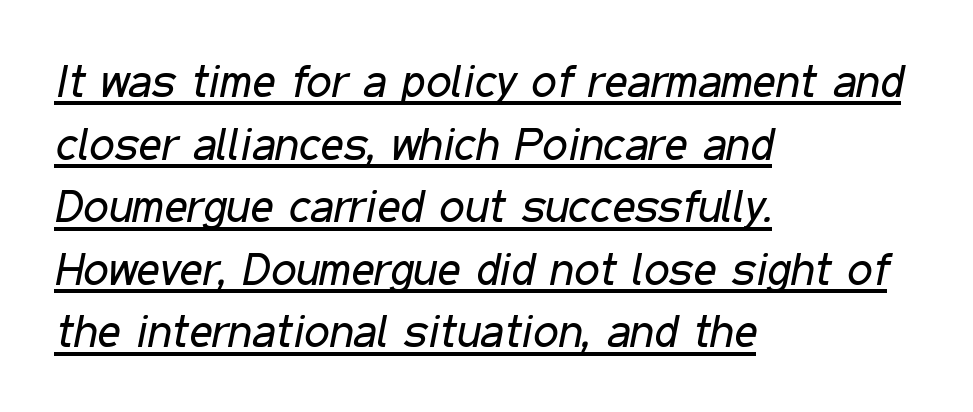
Q: Is the text bold? A: No.
Q: Is the text italic (slanted)? A: Yes, it leans right by about 11 degrees.
Q: Is the text underlined? A: Yes.
Q: How is the paragraph aligned? A: Left-aligned.
Q: Is the spacing between letters normal or unusually wide? A: Normal.
Q: Is the spacing between lines tight, normal or loose? A: Normal.
Q: Width (condensed, normal, or wide)? A: Condensed.
Q: Stroke contrast? A: Low.
Q: x-height? A: Medium.
Q: Monospaced? A: No.
